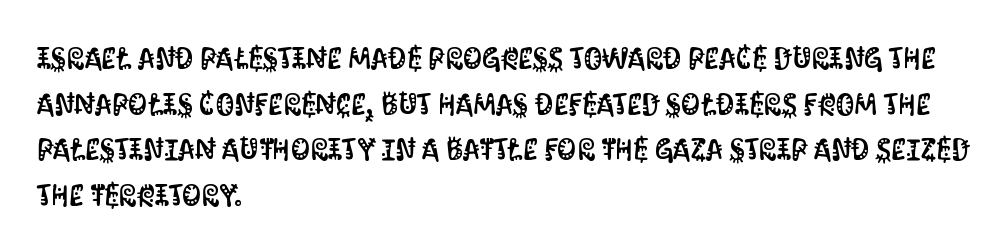
The image shows 30 px condensed sans-serif type, upright; set left-aligned, normal line spacing (1.52x), normal letter spacing, not underlined; medium stroke contrast and a large x-height.
